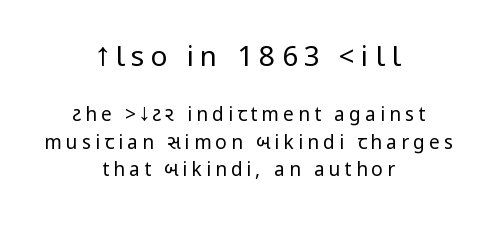
Q: Is the text bold? A: No.
Q: Is the text italic (slanted)? A: No, it is upright.
Q: Is the typeface a serif or a sans-serif typeface? A: Sans-serif.
Q: Is the text underlined? A: No.
Q: How is the paragraph aligned? A: Centered.
Q: Is the spacing between letters normal or unusually wide? A: Unusually wide.
Q: Is the spacing between lines tight, normal or loose? A: Normal.
Q: Which block of text is set in a larger size, the first (top) or the second (bottom)? A: The first (top) one.
Q: Width (condensed, normal, or wide)? A: Condensed.
Q: Stroke contrast? A: Low.
